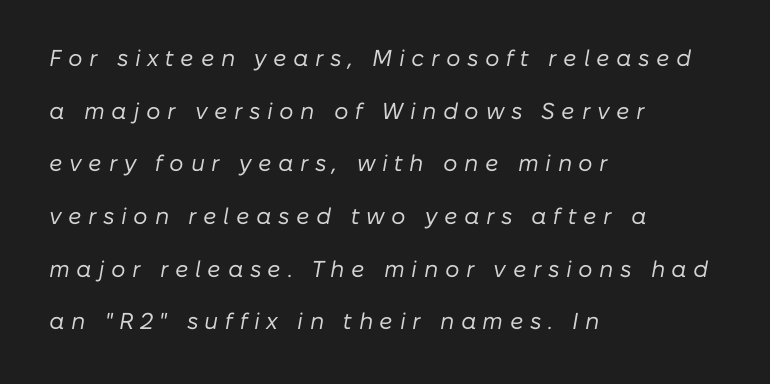
{"italic": "yes", "lean": "right", "slant_degrees": 10, "bold": "no", "underline": "no", "align": "left", "line_spacing": "loose", "line_spacing_ratio": 2.29, "letter_spacing": "wide", "letter_spacing_em": 0.28, "glyph_px": 23}
